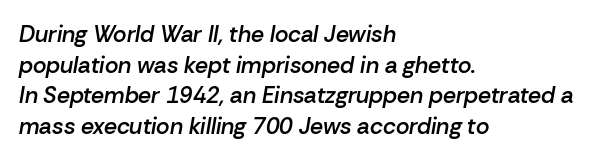
{"italic": "yes", "lean": "right", "slant_degrees": 10, "bold": "semi", "underline": "no", "align": "left", "line_spacing": "normal", "line_spacing_ratio": 1.33, "letter_spacing": "normal", "letter_spacing_em": 0.0, "glyph_px": 23}
